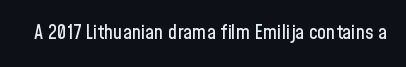
Q: Is the text italic (slanted)? A: No, it is upright.
Q: Is the text underlined? A: No.
Q: Is the spacing between letters normal or unusually wide? A: Normal.
